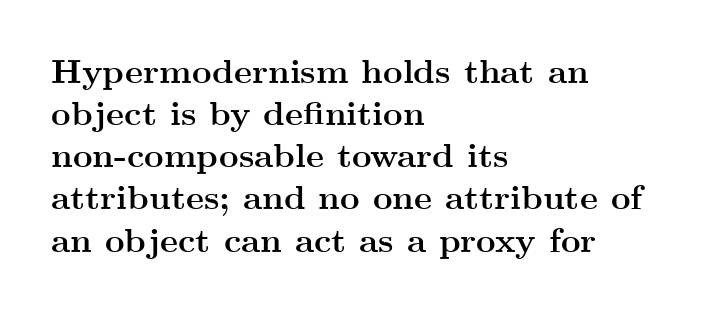
Q: Is the text bold? A: Yes.
Q: Is the text italic (slanted)? A: No, it is upright.
Q: Is the typeface a serif or a sans-serif typeface? A: Serif.
Q: Is the text underlined? A: No.
Q: How is the paragraph aligned? A: Left-aligned.
Q: Is the spacing between letters normal or unusually wide? A: Normal.
Q: Width (condensed, normal, or wide)? A: Wide.
Q: Stroke contrast? A: Medium.
Q: x-height? A: Small.
Q: Monospaced? A: No.
